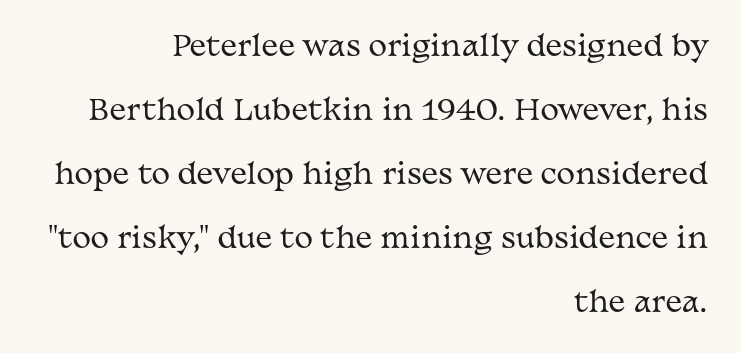
{"serif": "yes", "italic": "no", "bold": "no", "weight": "regular", "width": "wide", "stroke_contrast": "medium", "x_height": "medium", "monospaced": "no", "underline": "no", "align": "right", "line_spacing": "loose", "line_spacing_ratio": 2.29, "letter_spacing": "normal", "letter_spacing_em": 0.0, "glyph_px": 28}
